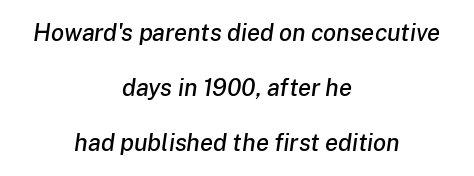
Q: Is the text italic (slanted)? A: Yes, it leans right by about 8 degrees.
Q: Is the text underlined? A: No.
Q: How is the paragraph aligned? A: Centered.
Q: Is the spacing between letters normal or unusually wide? A: Normal.
Q: Is the spacing between lines tight, normal or loose? A: Loose.
